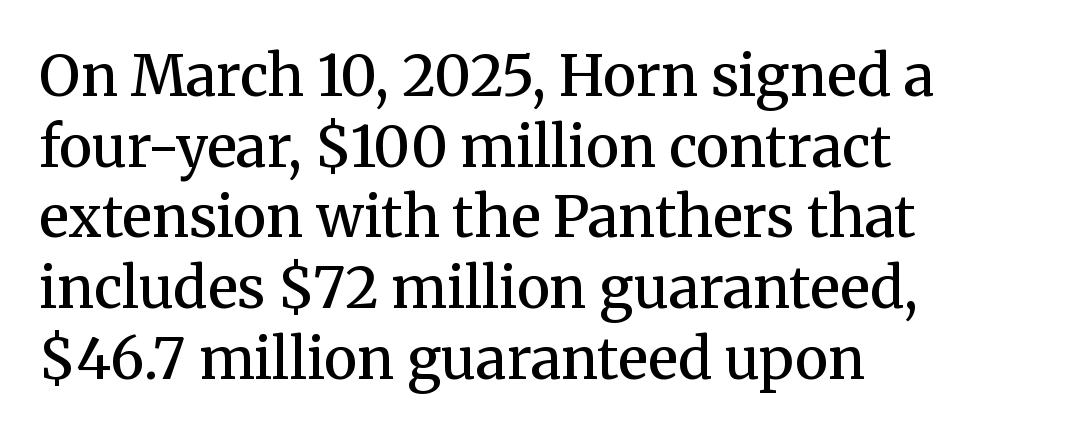
The lettering stays uniformly vertical, giving the passage a roman look. Set as a demibold, roughly 600 on the weight scale. Clear beneath every line of the passage. These lines are rendered in a variable-pitch font. Typographically, this falls in the serif category. What stands out about the letter spacing? Nothing — it is the standard amount.
